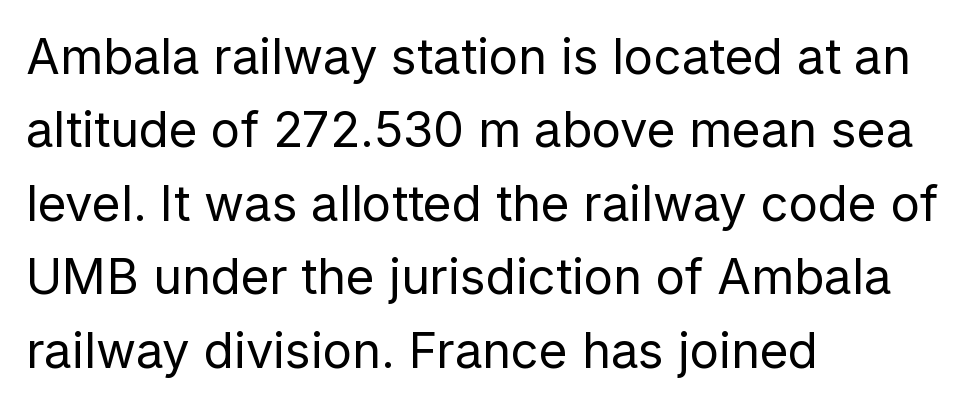
Weight: regular or lighter. The vertical gap from one line to the next is medium. The line texture is even and compact thanks to regular tracking. Observe the absence of serifs on each vertical stroke in this sample. The rendering uses natural spacing where letterforms have individual widths. Quick note: not italic, upright.
